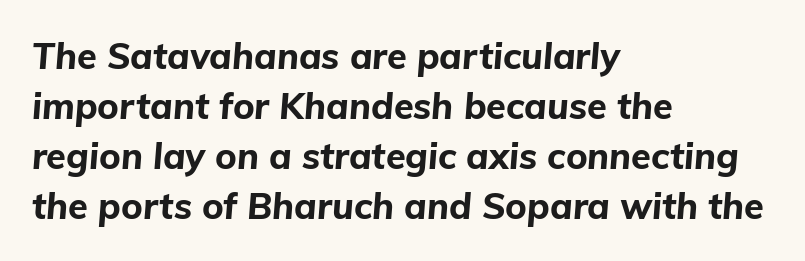
The image shows 36 px bold type, italic (leaning right); set left-aligned, normal line spacing (1.39x), normal letter spacing, not underlined; low stroke contrast and a medium x-height.
